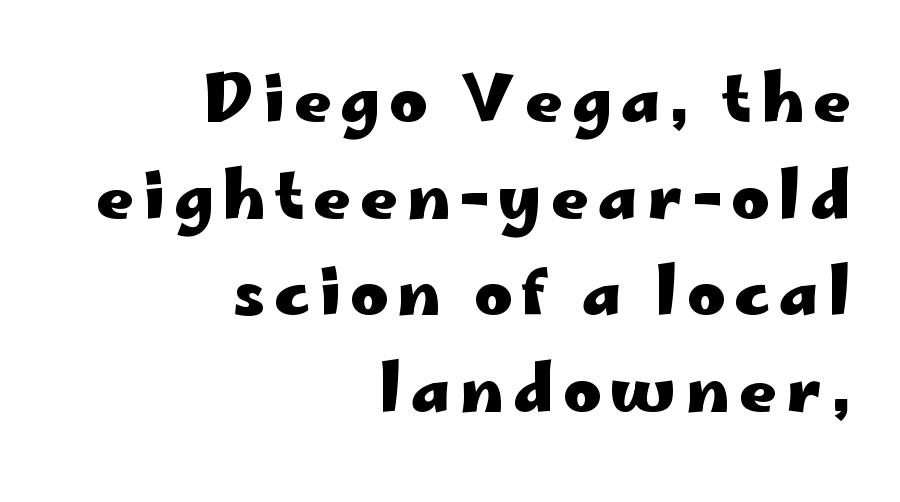
Q: Is the text bold? A: Yes.
Q: Is the text italic (slanted)? A: No, it is upright.
Q: Is the typeface a serif or a sans-serif typeface? A: Sans-serif.
Q: Is the text underlined? A: No.
Q: How is the paragraph aligned? A: Right-aligned.
Q: Is the spacing between lines tight, normal or loose? A: Normal.
Q: Width (condensed, normal, or wide)? A: Wide.
Q: Stroke contrast? A: Low.
Q: x-height? A: Small.
Q: Monospaced? A: No.
